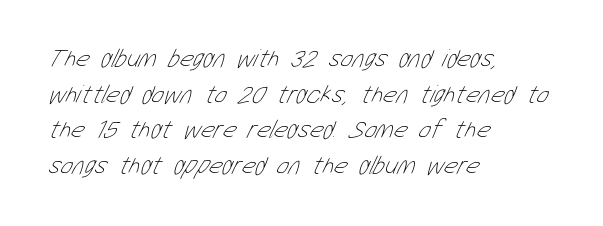
The image shows 26 px text type; set left-aligned, normal line spacing (1.37x), normal letter spacing, not underlined.
